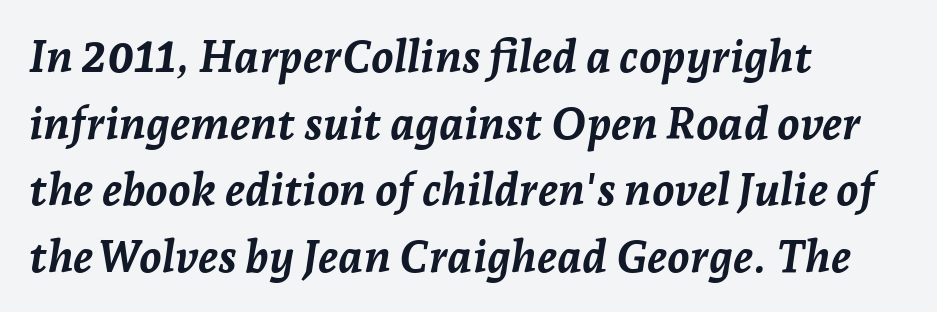
The image shows 45 px semibold type, italic (leaning right); set left-aligned, normal line spacing (1.48x), normal letter spacing, not underlined; low stroke contrast and a medium x-height.
